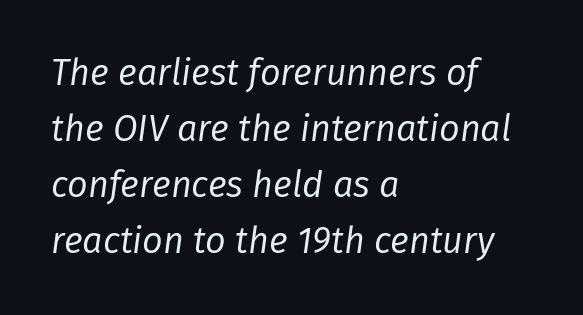
Teacher's note: observe the even left margin — that is flush-left alignment. Rows of type keep a routine distance in the vertical direction. Words float on clear page, feet unadorned. Quick note: italic.
